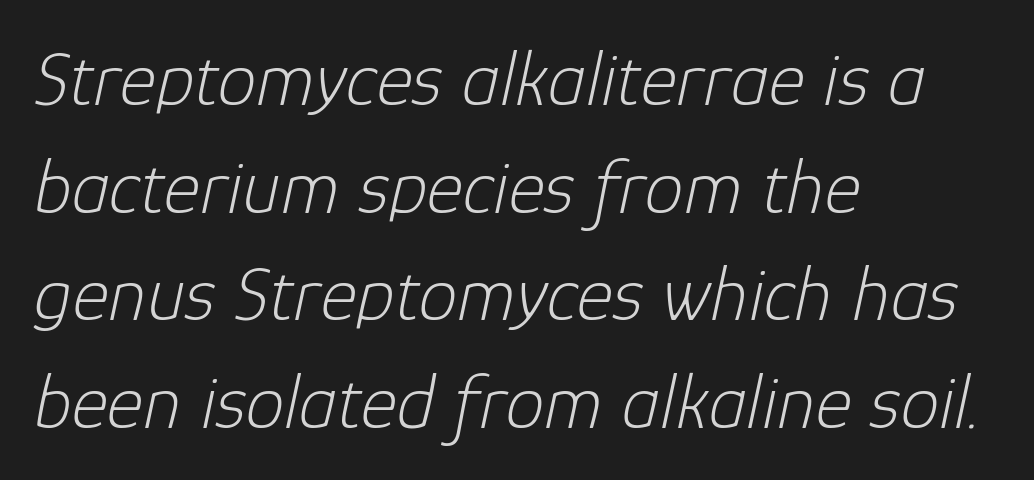
The image shows 78 px light type, italic (leaning right); set left-aligned, normal line spacing (1.38x), normal letter spacing, not underlined; low stroke contrast and a medium x-height.
